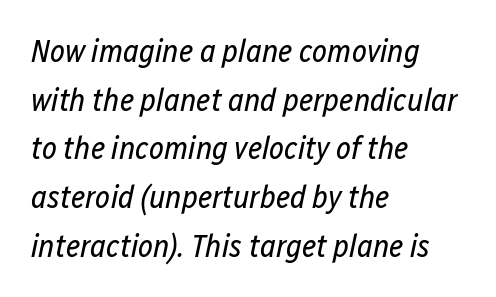
Words float on clear page, feet unadorned. The typography opts for an oblique posture over an upright one. Think of a printed novel: that variable character pitch is what you see here. Inter-character spacing is left at the font's built-in metrics. One-word summary of the alignment: left.
